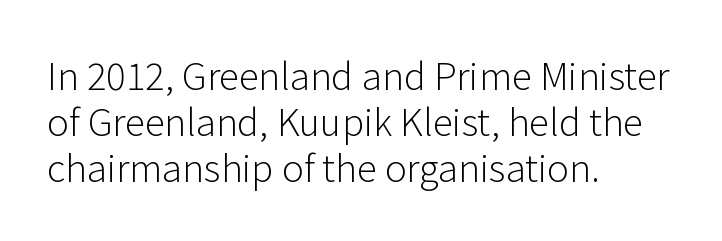
Q: Is the text bold? A: No.
Q: Is the text italic (slanted)? A: No, it is upright.
Q: Is the typeface a serif or a sans-serif typeface? A: Sans-serif.
Q: Is the text underlined? A: No.
Q: How is the paragraph aligned? A: Left-aligned.
Q: Is the spacing between letters normal or unusually wide? A: Normal.
Q: Is the spacing between lines tight, normal or loose? A: Normal.
Q: Width (condensed, normal, or wide)? A: Normal.
Q: Stroke contrast? A: Low.
Q: x-height? A: Medium.
Q: Monospaced? A: No.
